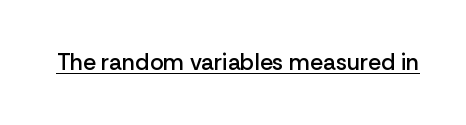
{"italic": "no", "bold": "semi", "underline": "yes", "letter_spacing": "normal", "letter_spacing_em": 0.0, "glyph_px": 23}
